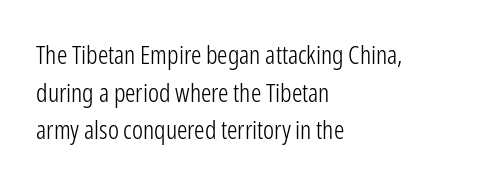
{"italic": "no", "bold": "no", "underline": "no", "align": "left", "line_spacing": "normal", "line_spacing_ratio": 1.45, "letter_spacing": "normal", "letter_spacing_em": 0.0, "glyph_px": 26}
